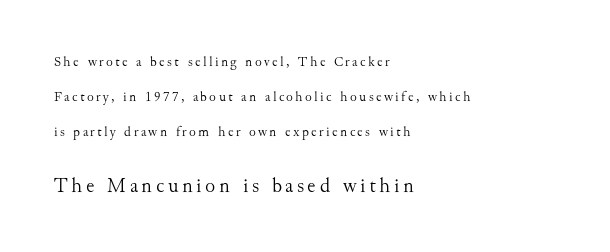
Q: Is the text bold? A: No.
Q: Is the text italic (slanted)? A: No, it is upright.
Q: Is the text underlined? A: No.
Q: How is the paragraph aligned? A: Left-aligned.
Q: Is the spacing between lines tight, normal or loose? A: Loose.
Q: Which block of text is set in a larger size, the first (top) or the second (bottom)? A: The second (bottom) one.
